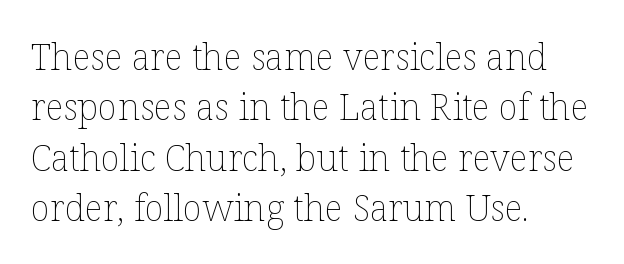
Does the leading feel generous? No, just average. The horizontal fit of the characters is conventional and even. Casual observation: everything's shoved over to the left. Note the varied advance widths — an 'i' is clearly narrower than an 'm'. The typesetting does not lean heavy: it is not bold. You can tell it's not italic because the verticals are truly vertical.
